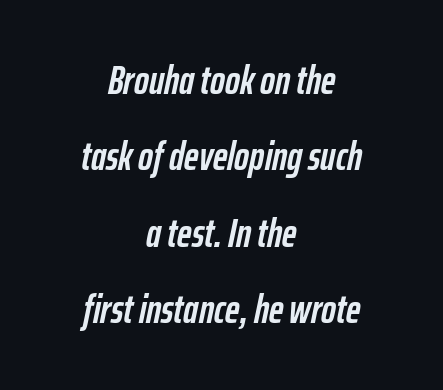
The line texture is even and compact thanks to regular tracking. A typesetter would call this proportional, since set widths differ per character. The lines in this sample share a center point and differ in where they start and stop. The passage shown is emphatically bold.
